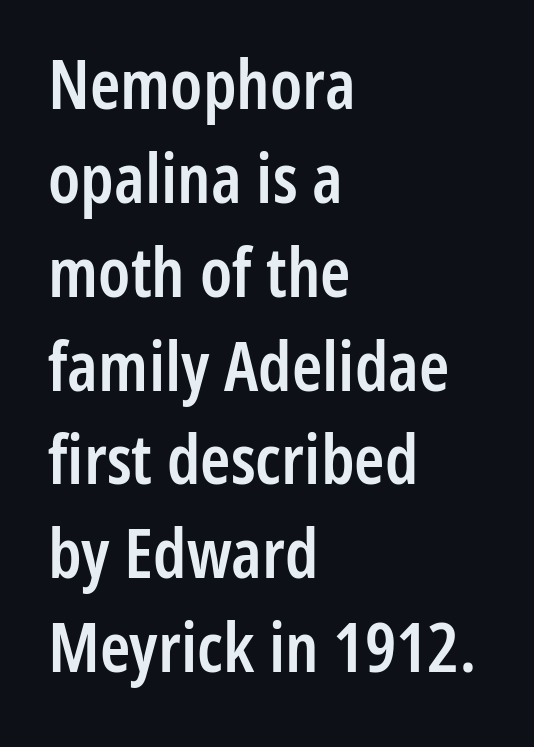
Q: Is the text bold? A: Semi-bold.
Q: Is the text italic (slanted)? A: No, it is upright.
Q: Is the typeface a serif or a sans-serif typeface? A: Sans-serif.
Q: Is the text underlined? A: No.
Q: How is the paragraph aligned? A: Left-aligned.
Q: Is the spacing between letters normal or unusually wide? A: Normal.
Q: Is the spacing between lines tight, normal or loose? A: Normal.
Q: Width (condensed, normal, or wide)? A: Condensed.
Q: Stroke contrast? A: Low.
Q: x-height? A: Medium.
Q: Monospaced? A: No.
